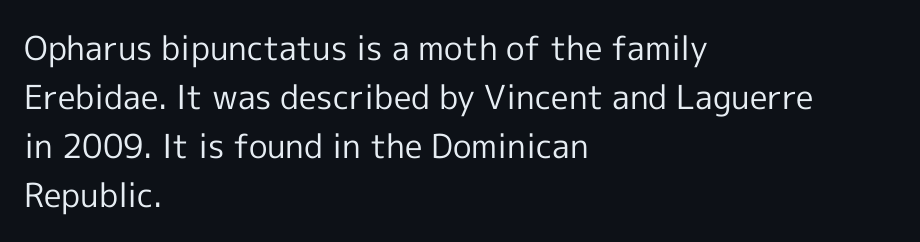
The image shows 33 px regular-weight sans-serif type, upright; set left-aligned, normal line spacing (1.48x), normal letter spacing, not underlined; a medium x-height.
